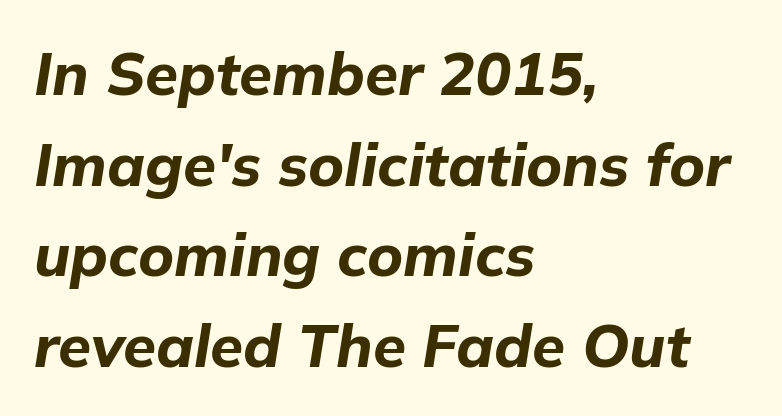
Q: Is the text bold? A: Yes.
Q: Is the text italic (slanted)? A: Yes, it leans right by about 9 degrees.
Q: Is the text underlined? A: No.
Q: How is the paragraph aligned? A: Left-aligned.
Q: Is the spacing between letters normal or unusually wide? A: Normal.
Q: Is the spacing between lines tight, normal or loose? A: Normal.
Q: Width (condensed, normal, or wide)? A: Normal.
Q: Stroke contrast? A: Low.
Q: x-height? A: Medium.
Q: Monospaced? A: No.
